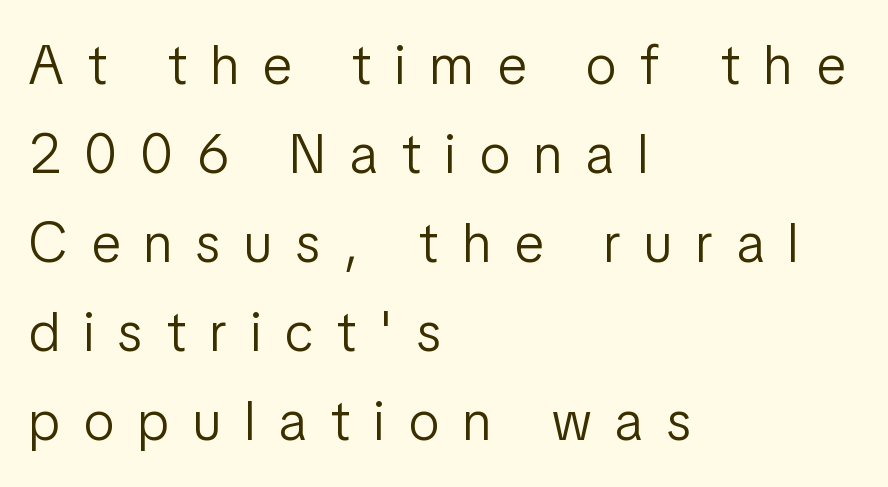
Font category for this specimen: sans-serif. The paragraph has a hard left edge and a soft right edge. Designer's note — italics off, roman on. This block has exactly the height ordinary leading produces. Stem width sits at or under what a default text font uses.
